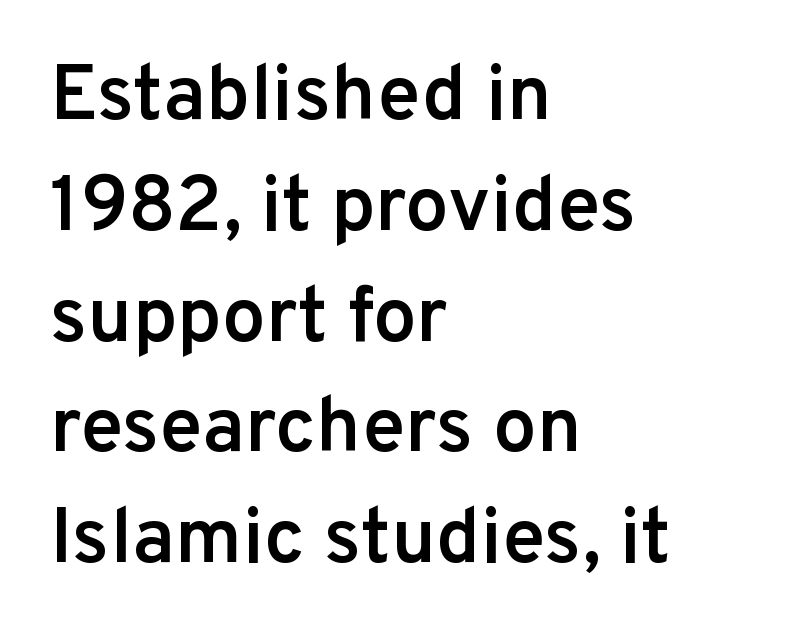
There is no visible air inserted between adjacent glyphs. Varying glyph widths throughout — classic text-font behaviour. Style check: upright. The text was rendered using a sans face with plain stroke endings.
